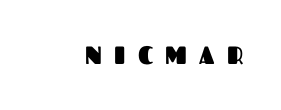
Every letter is thick-stroked: bold, no question. The tracking reads as deliberately expanded to a designer's eye. Underlining? Definitely not there. Italic: no, the glyphs are upright roman.
